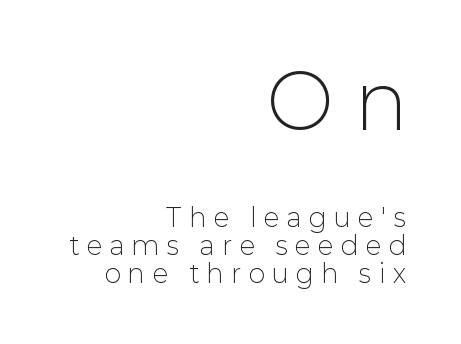
{"serif": "no", "italic": "no", "bold": "no", "weight": "light", "width": "normal", "stroke_contrast": "low", "x_height": "medium", "monospaced": "no", "underline": "no", "align": "right", "line_spacing": "tight", "line_spacing_ratio": 1.13, "letter_spacing": "wide", "letter_spacing_em": 0.31, "larger_block": "first", "size_ratio": 3.04, "glyph_px": 76}
